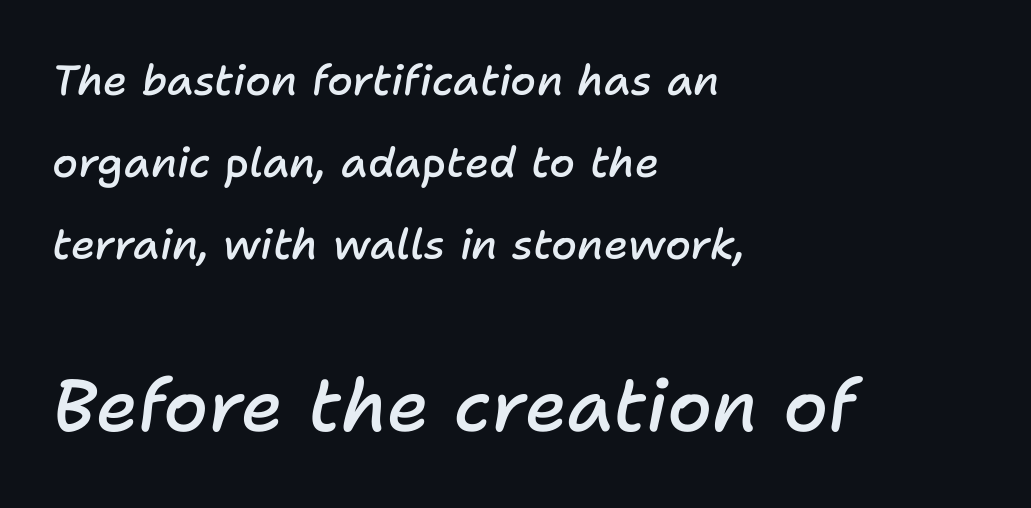
{"italic": "yes", "lean": "right", "slant_degrees": 11, "bold": "semi", "weight": "semibold", "width": "normal", "stroke_contrast": "low", "x_height": "medium", "monospaced": "no", "underline": "no", "align": "left", "line_spacing": "loose", "line_spacing_ratio": 1.95, "letter_spacing": "normal", "letter_spacing_em": 0.0, "larger_block": "second", "size_ratio": 1.74, "glyph_px": 73}
